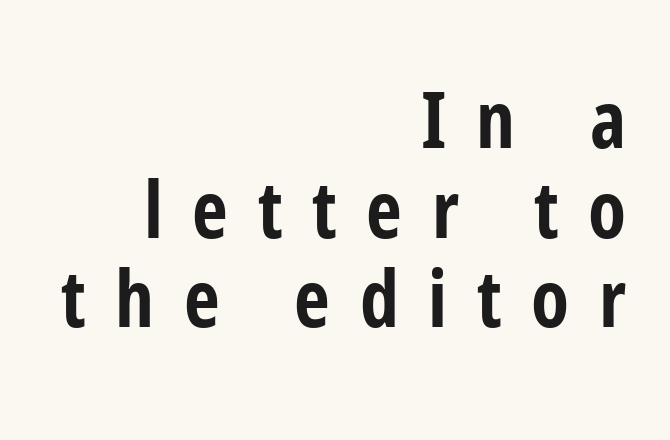
This rendering features lettering with no underline. Substantial extra tracking has been applied to these lines. Stroke terminals: plain, sans-serif. Is there any slant? The stems are plumb. Weight check: bold — yes, fully. The passage is arranged like a letterhead date or caption credit — flush right.
